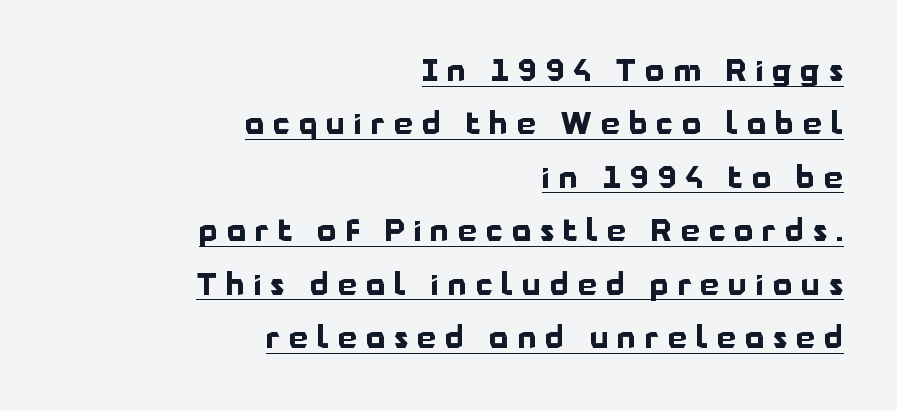
Q: Is the text bold? A: Yes.
Q: Is the text italic (slanted)? A: No, it is upright.
Q: Is the typeface a serif or a sans-serif typeface? A: Sans-serif.
Q: Is the text underlined? A: Yes.
Q: How is the paragraph aligned? A: Right-aligned.
Q: Is the spacing between letters normal or unusually wide? A: Unusually wide.
Q: Width (condensed, normal, or wide)? A: Normal.
Q: Stroke contrast? A: Low.
Q: x-height? A: Medium.
Q: Monospaced? A: No.
